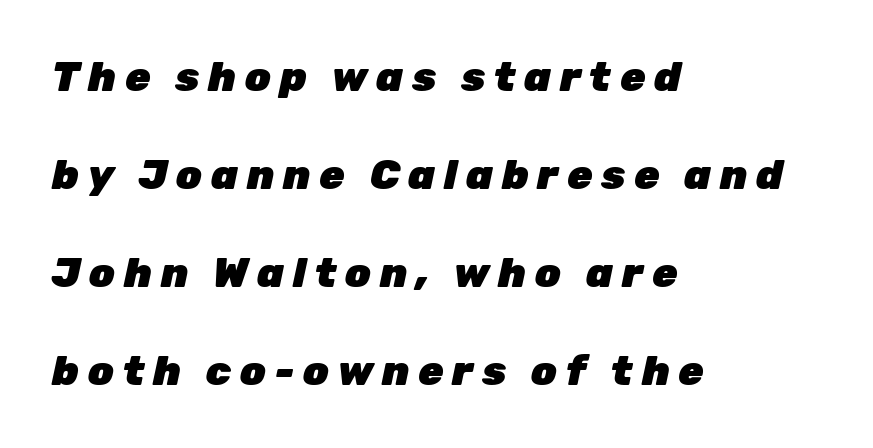
The image shows 41 px heavy type, italic (leaning right); set left-aligned, loose line spacing (2.39x), unusually wide letter spacing (+0.21 em), not underlined; low stroke contrast and a medium x-height.
